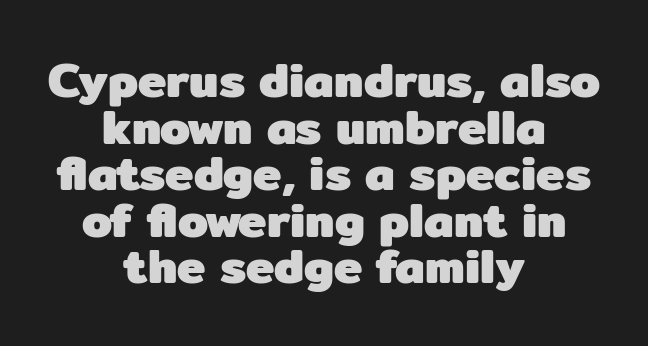
Q: Is the text bold? A: Yes.
Q: Is the text italic (slanted)? A: No, it is upright.
Q: Is the typeface a serif or a sans-serif typeface? A: Sans-serif.
Q: Is the text underlined? A: No.
Q: How is the paragraph aligned? A: Centered.
Q: Is the spacing between letters normal or unusually wide? A: Normal.
Q: Is the spacing between lines tight, normal or loose? A: Tight.
Q: Width (condensed, normal, or wide)? A: Normal.
Q: Stroke contrast? A: Low.
Q: x-height? A: Medium.
Q: Monospaced? A: No.
